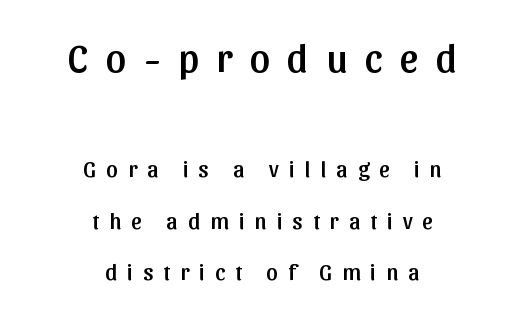
{"serif": "no", "italic": "no", "width": "normal", "stroke_contrast": "low", "x_height": "medium", "monospaced": "no", "underline": "no", "align": "center", "line_spacing": "loose", "line_spacing_ratio": 2.25, "letter_spacing": "wide", "letter_spacing_em": 0.44, "larger_block": "first", "size_ratio": 1.74, "glyph_px": 40}
